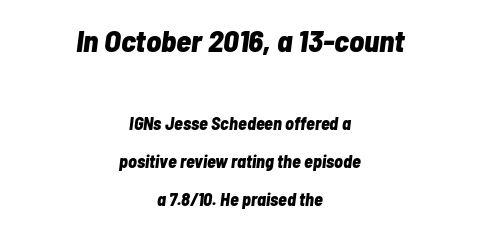
Typesetter's note: full bold, strokes at maximum text heaviness. The designer gave the opening block more size than the closing block. Looks like regular typesetting: each glyph gets only the width it needs. These lines keep a tight, regular rhythm from letter to letter. The setting favours the middle, as headings and verse often do.
